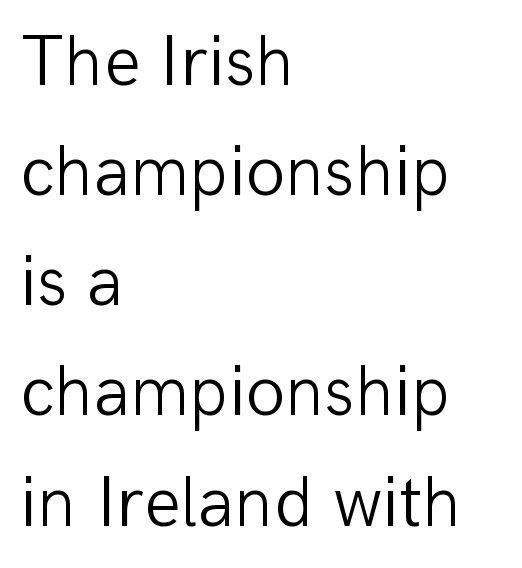
Underline: absent. Unlike italic type, these characters show no tilt at all. The compositor pushed each line to the left boundary. These lines are rendered in a variable-pitch font. Check where the strokes stop: nothing finishes them off — pure sans. The cut favours lightness, reaching ordinary text weight at its darkest.
